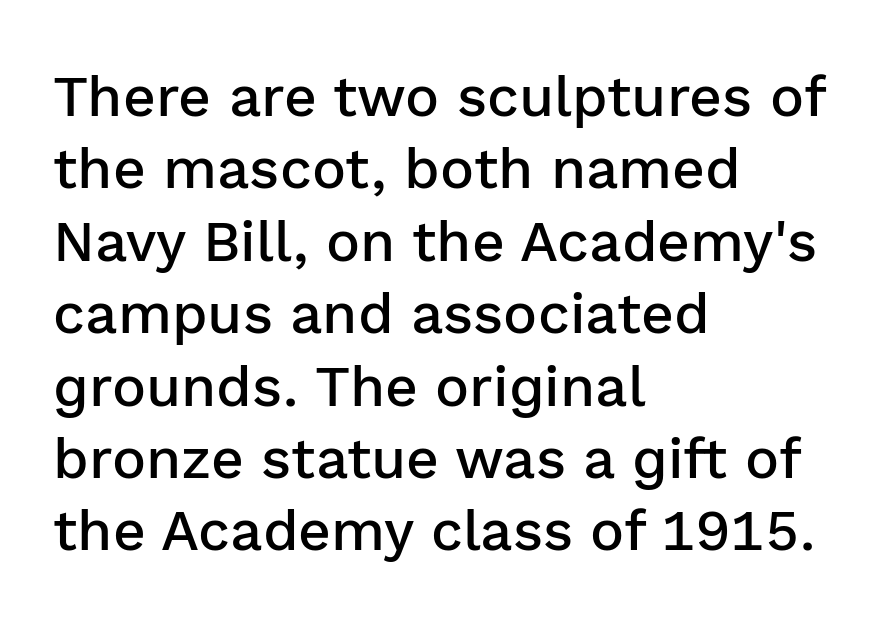
Q: Is the text bold? A: Semi-bold.
Q: Is the text italic (slanted)? A: No, it is upright.
Q: Is the typeface a serif or a sans-serif typeface? A: Sans-serif.
Q: Is the text underlined? A: No.
Q: How is the paragraph aligned? A: Left-aligned.
Q: Is the spacing between letters normal or unusually wide? A: Normal.
Q: Is the spacing between lines tight, normal or loose? A: Normal.
Q: Width (condensed, normal, or wide)? A: Normal.
Q: Stroke contrast? A: Low.
Q: x-height? A: Medium.
Q: Monospaced? A: No.
